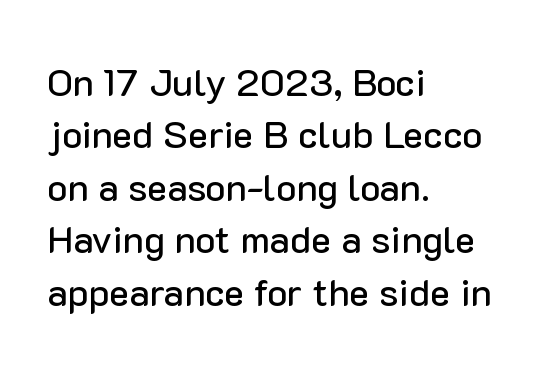
{"serif": "no", "italic": "no", "width": "normal", "stroke_contrast": "low", "x_height": "medium", "monospaced": "no", "underline": "no", "align": "left", "line_spacing": "normal", "line_spacing_ratio": 1.38, "letter_spacing": "normal", "letter_spacing_em": 0.0, "glyph_px": 38}
